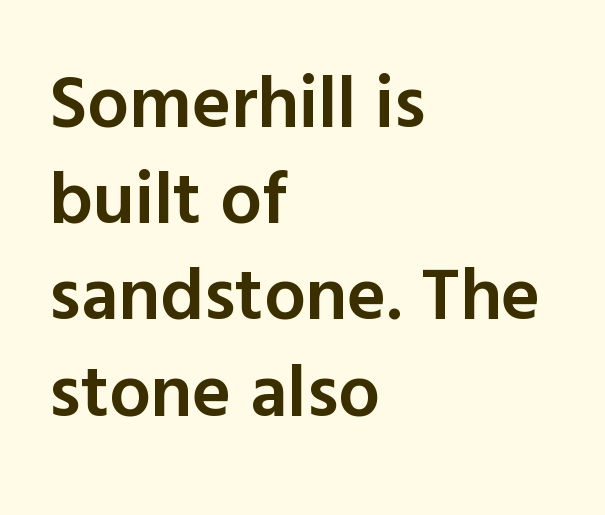
Q: Is the text bold? A: Semi-bold.
Q: Is the text italic (slanted)? A: No, it is upright.
Q: Is the typeface a serif or a sans-serif typeface? A: Sans-serif.
Q: Is the text underlined? A: No.
Q: How is the paragraph aligned? A: Left-aligned.
Q: Is the spacing between letters normal or unusually wide? A: Normal.
Q: Is the spacing between lines tight, normal or loose? A: Normal.
Q: Width (condensed, normal, or wide)? A: Normal.
Q: x-height? A: Medium.
Q: Monospaced? A: No.
